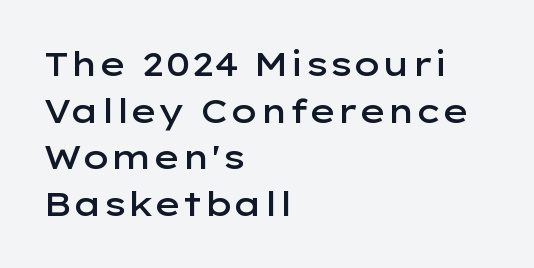
Q: Is the text bold? A: Semi-bold.
Q: Is the text italic (slanted)? A: No, it is upright.
Q: Is the typeface a serif or a sans-serif typeface? A: Sans-serif.
Q: Is the text underlined? A: No.
Q: How is the paragraph aligned? A: Left-aligned.
Q: Is the spacing between letters normal or unusually wide? A: Normal.
Q: Is the spacing between lines tight, normal or loose? A: Normal.
Q: Width (condensed, normal, or wide)? A: Wide.
Q: Stroke contrast? A: Low.
Q: x-height? A: Medium.
Q: Monospaced? A: No.
